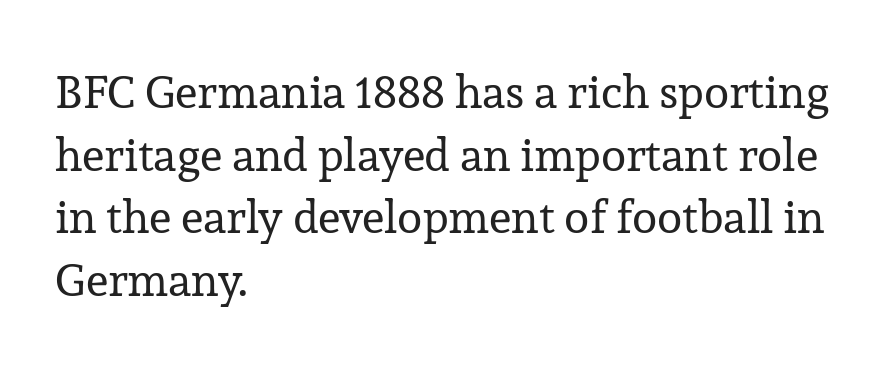
{"serif": "yes", "italic": "no", "bold": "no", "weight": "regular", "width": "normal", "stroke_contrast": "low", "x_height": "medium", "monospaced": "no", "underline": "no", "align": "left", "line_spacing": "normal", "line_spacing_ratio": 1.36, "letter_spacing": "normal", "letter_spacing_em": 0.0, "glyph_px": 46}
